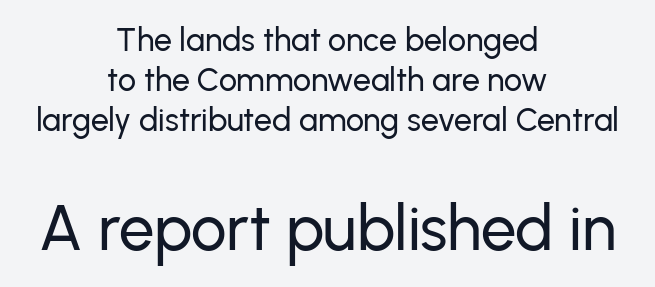
{"serif": "no", "italic": "no", "width": "normal", "stroke_contrast": "low", "x_height": "medium", "monospaced": "no", "underline": "no", "align": "center", "line_spacing": "normal", "line_spacing_ratio": 1.25, "letter_spacing": "normal", "letter_spacing_em": 0.0, "larger_block": "second", "size_ratio": 1.97, "glyph_px": 63}
